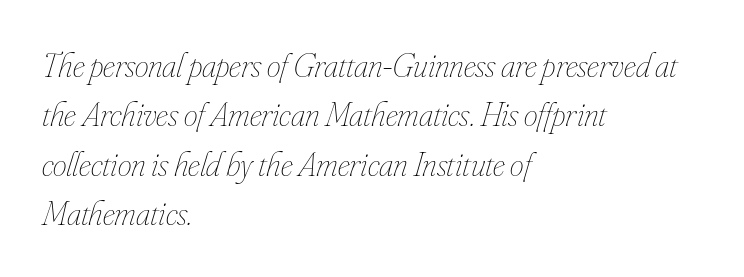
{"italic": "yes", "lean": "right", "slant_degrees": 16, "bold": "no", "weight": "thin", "width": "condensed", "stroke_contrast": "low", "x_height": "small", "monospaced": "no", "underline": "no", "align": "left", "line_spacing": "normal", "line_spacing_ratio": 1.41, "letter_spacing": "normal", "letter_spacing_em": 0.0, "glyph_px": 35}
